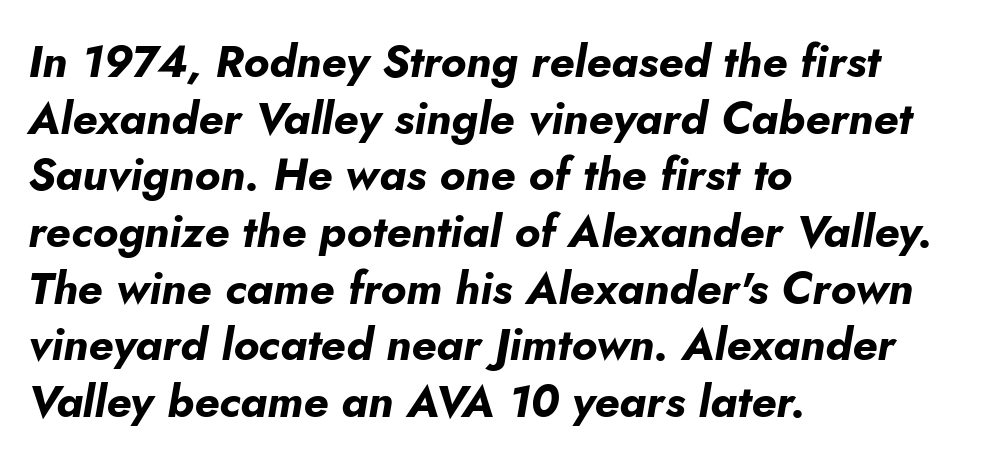
Every row of glyphs begins at an identical x-position on the left. If you measured baseline to baseline, you'd find a middling distance. The typography opts for an oblique posture over an upright one. Here the glyphs are tracked normally, forming tight word shapes. Here the designer chose a conventional face with non-uniform glyph widths.
